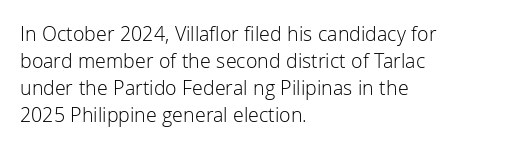
These lines keep a tight, regular rhythm from letter to letter. The rows are spaced the way most documents space them. Nothing heavy about these letters — not bold at all. A roman cut, with each character standing at attention. Check under the words: just untouched page. All the whitespace from short lines collects on the right.
